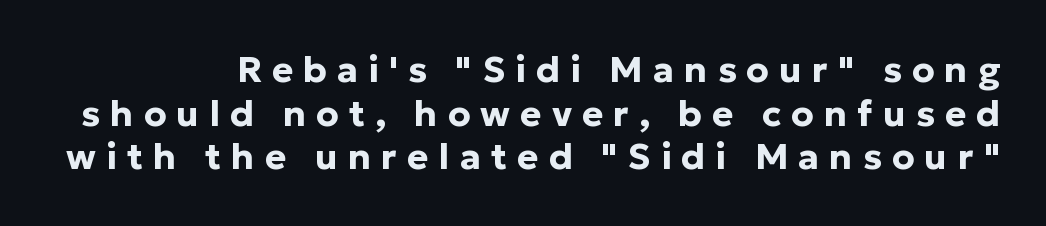
You could not count columns in this text — the font is proportionally spaced. Leftover space on each line is placed entirely before the opening word. You could only call the tracking loose — the letters float apart. Upright lettering throughout.
